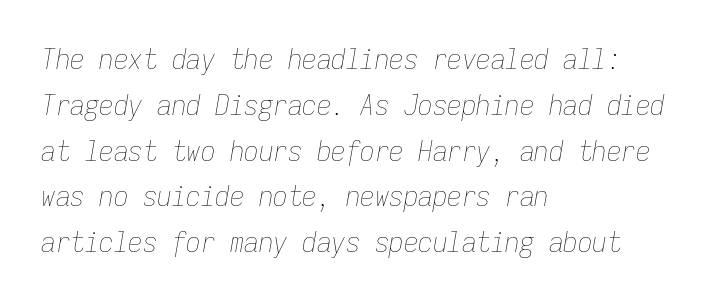
Q: Is the text bold? A: No.
Q: Is the text italic (slanted)? A: Yes, it leans right by about 9 degrees.
Q: Is the text underlined? A: No.
Q: How is the paragraph aligned? A: Left-aligned.
Q: Is the spacing between letters normal or unusually wide? A: Normal.
Q: Is the spacing between lines tight, normal or loose? A: Normal.
Q: Width (condensed, normal, or wide)? A: Condensed.
Q: Stroke contrast? A: Low.
Q: x-height? A: Medium.
Q: Monospaced? A: Yes.
